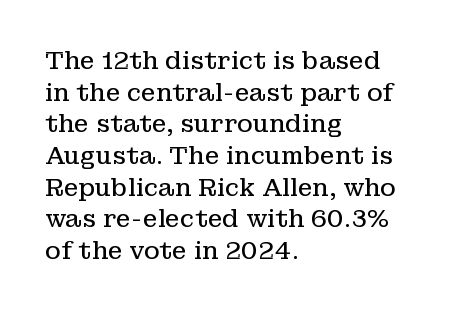
The image shows 24 px text type, upright; set left-aligned, normal line spacing (1.32x), normal letter spacing, not underlined.
